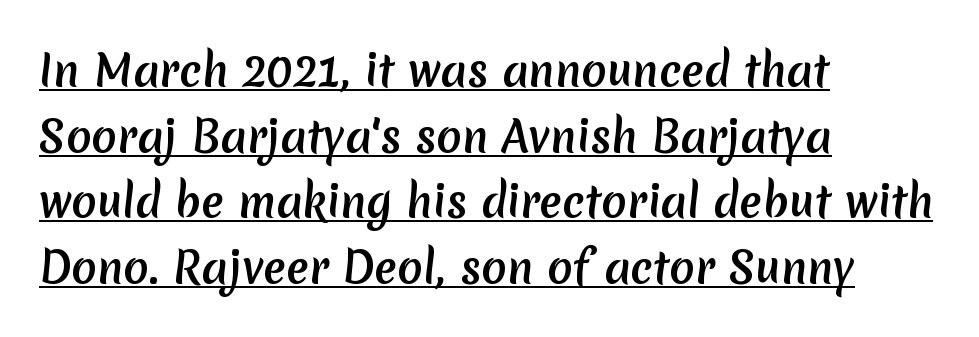
Each line of the rendering has a horizontal stroke beneath the glyphs. Do the characters align in a grid? No, the font is proportional. The typeface chosen for these lines omits serifs. Whoever set this chose a conventional vertical rhythm. This sample uses plain, unmodified letter spacing. The sample has been set heavy, in full bold.
